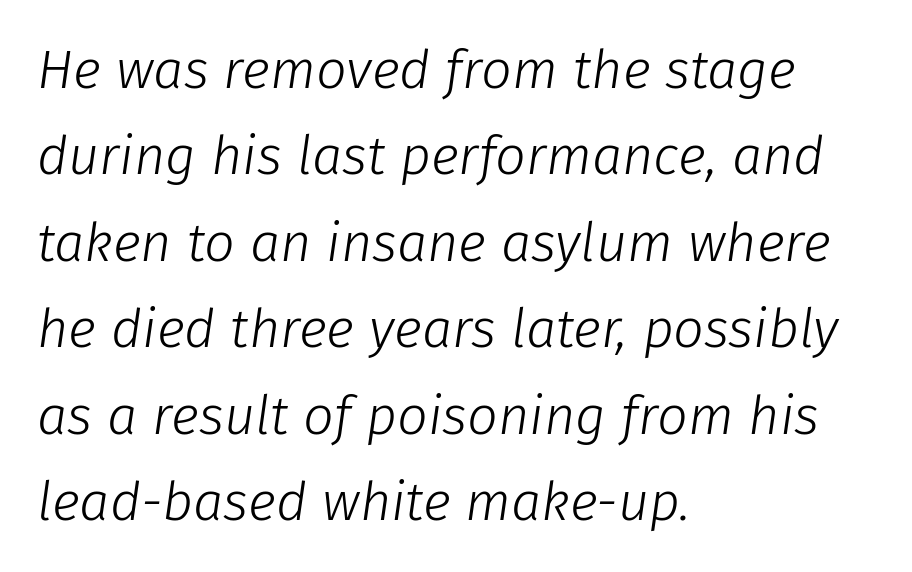
Underline: absent. Quick note: interline space is typical. Rendered with sloped, italic letterforms. No heavy texture on the line: the type isn't bold. Glyph-to-glyph distance matches everyday printed text. The letters advance in unequal steps, a hallmark of proportional type.
